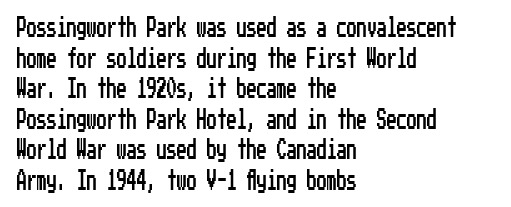
The image shows 20 px text type, upright; set left-aligned, normal line spacing (1.53x), normal letter spacing, not underlined.
